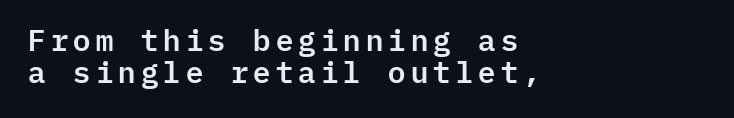
Q: Is the text italic (slanted)? A: No, it is upright.
Q: Is the typeface a serif or a sans-serif typeface? A: Sans-serif.
Q: Is the text underlined? A: No.
Q: How is the paragraph aligned? A: Left-aligned.
Q: Is the spacing between lines tight, normal or loose? A: Tight.
Q: Width (condensed, normal, or wide)? A: Normal.
Q: Stroke contrast? A: Low.
Q: x-height? A: Medium.
Q: Monospaced? A: Yes.
